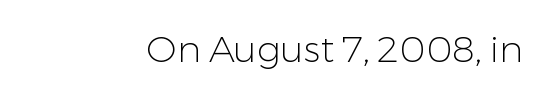
{"serif": "no", "italic": "no", "bold": "no", "weight": "light", "width": "normal", "stroke_contrast": "low", "x_height": "medium", "monospaced": "no", "underline": "no", "letter_spacing": "normal", "letter_spacing_em": 0.0, "glyph_px": 37}
